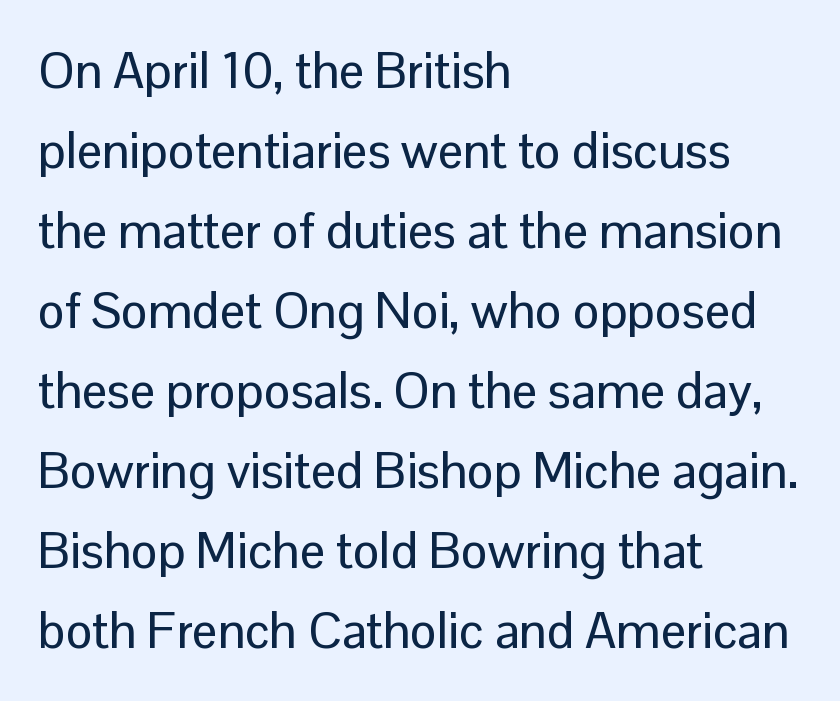
Note the varied advance widths — an 'i' is clearly narrower than an 'm'. Regular leading. The font's upright variant was chosen for this text. The glyphs in this specimen are sans serif.
